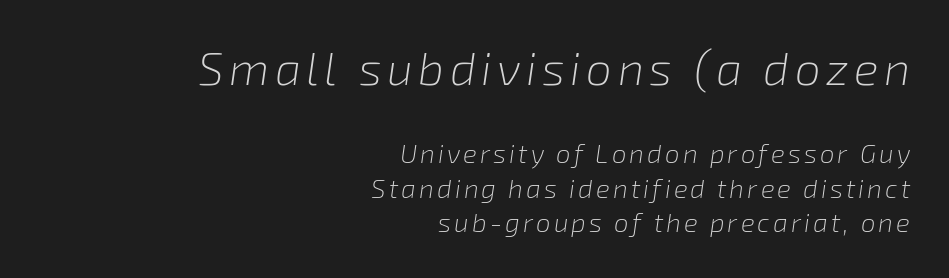
Q: Is the text bold? A: No.
Q: Is the text italic (slanted)? A: Yes, it leans right by about 8 degrees.
Q: Is the text underlined? A: No.
Q: How is the paragraph aligned? A: Right-aligned.
Q: Is the spacing between lines tight, normal or loose? A: Normal.
Q: Which block of text is set in a larger size, the first (top) or the second (bottom)? A: The first (top) one.
Q: Width (condensed, normal, or wide)? A: Normal.
Q: Stroke contrast? A: Low.
Q: x-height? A: Medium.
Q: Monospaced? A: No.
